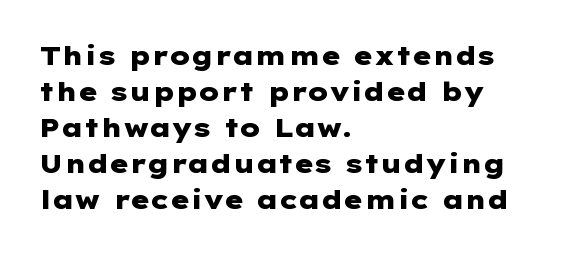
The image shows 26 px bold type, upright; set left-aligned, normal line spacing (1.38x), normal letter spacing, not underlined.
